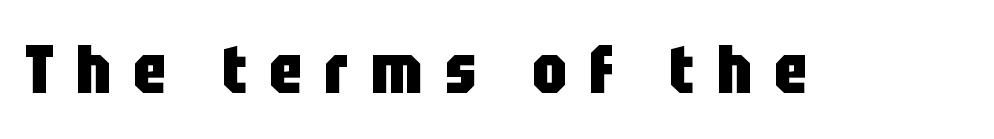
The rendering uses natural spacing where letterforms have individual widths. Chunky letters — that's bold for sure. A typesetter would mark this as roman, not italic. Letterform terminals end flat and unadorned throughout the passage. Letter spacing: wide.
